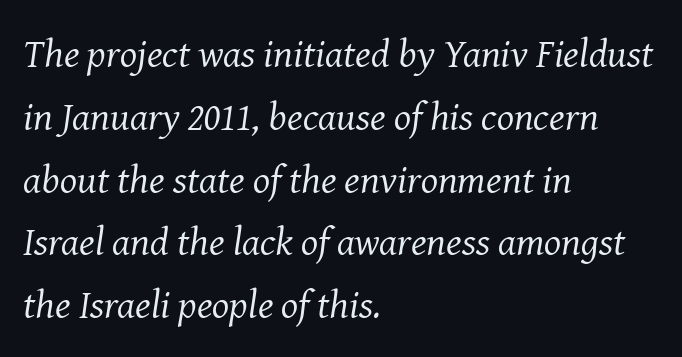
{"serif": "yes", "italic": "yes", "lean": "right", "slant_degrees": 8, "bold": "no", "weight": "regular", "width": "normal", "stroke_contrast": "medium", "x_height": "medium", "monospaced": "no", "underline": "no", "align": "left", "line_spacing": "normal", "line_spacing_ratio": 1.57, "letter_spacing": "normal", "letter_spacing_em": 0.0, "glyph_px": 40}
